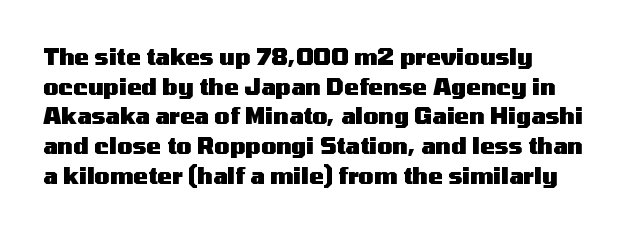
Q: Is the text bold? A: Yes.
Q: Is the text italic (slanted)? A: No, it is upright.
Q: Is the text underlined? A: No.
Q: How is the paragraph aligned? A: Left-aligned.
Q: Is the spacing between letters normal or unusually wide? A: Normal.
Q: Is the spacing between lines tight, normal or loose? A: Normal.
